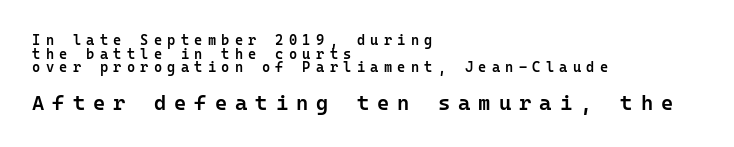
Q: Is the text bold? A: Semi-bold.
Q: Is the text italic (slanted)? A: No, it is upright.
Q: Is the text underlined? A: No.
Q: How is the paragraph aligned? A: Left-aligned.
Q: Is the spacing between letters normal or unusually wide? A: Unusually wide.
Q: Is the spacing between lines tight, normal or loose? A: Tight.
Q: Which block of text is set in a larger size, the first (top) or the second (bottom)? A: The second (bottom) one.
